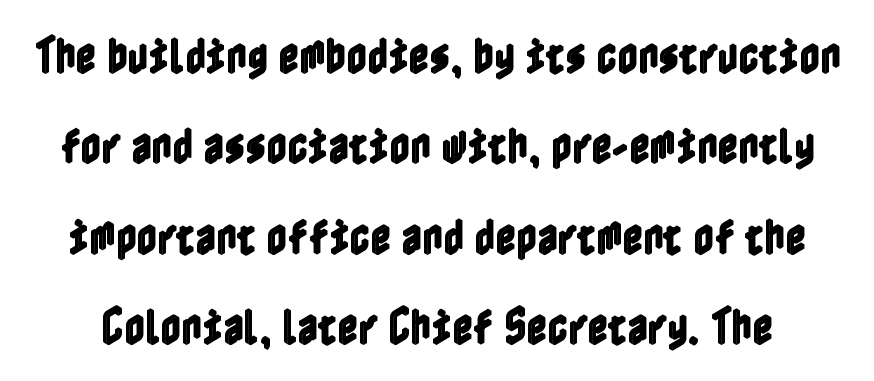
{"italic": "no", "width": "condensed", "x_height": "medium", "underline": "no", "line_spacing": "loose", "line_spacing_ratio": 2.26, "letter_spacing": "normal", "letter_spacing_em": 0.0, "glyph_px": 40}
